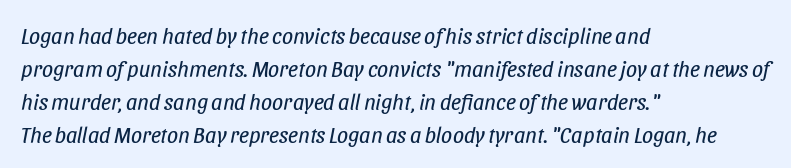
The image shows 22 px text type, italic (leaning right); set left-aligned, normal line spacing (1.5x), normal letter spacing, not underlined.
